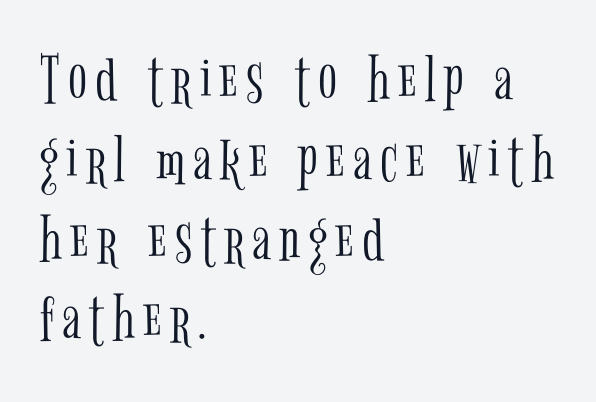
Q: Is the text bold? A: No.
Q: Is the text italic (slanted)? A: No, it is upright.
Q: Is the typeface a serif or a sans-serif typeface? A: Serif.
Q: Is the text underlined? A: No.
Q: How is the paragraph aligned? A: Left-aligned.
Q: Is the spacing between lines tight, normal or loose? A: Tight.
Q: Width (condensed, normal, or wide)? A: Condensed.
Q: Stroke contrast? A: Low.
Q: x-height? A: Medium.
Q: Monospaced? A: No.
